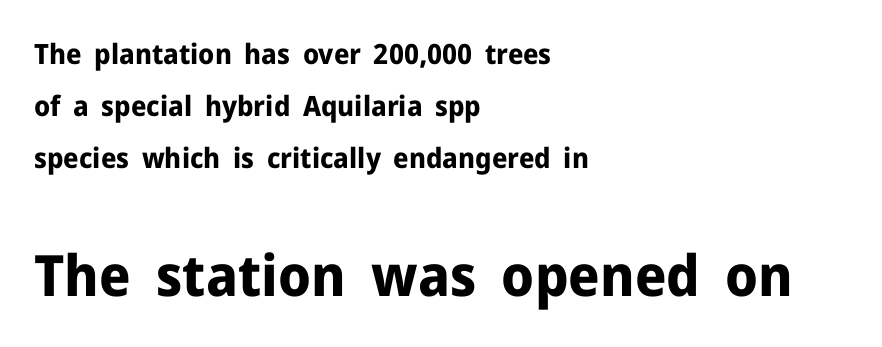
The image shows 57 px bold sans-serif type, upright; set left-aligned, line spacing 1.85x, normal letter spacing, not underlined; the second (bottom) block is 2.04x larger; low stroke contrast and a medium x-height.
